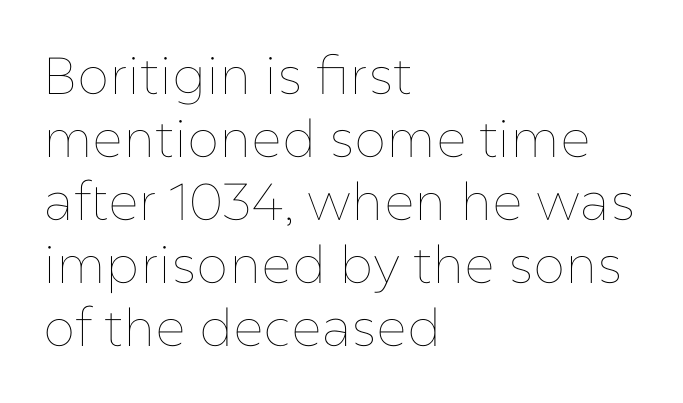
{"italic": "no", "bold": "no", "weight": "thin", "width": "normal", "stroke_contrast": "low", "x_height": "medium", "monospaced": "no", "underline": "no", "align": "left", "line_spacing_ratio": 1.21, "letter_spacing": "normal", "letter_spacing_em": 0.0, "glyph_px": 52}
